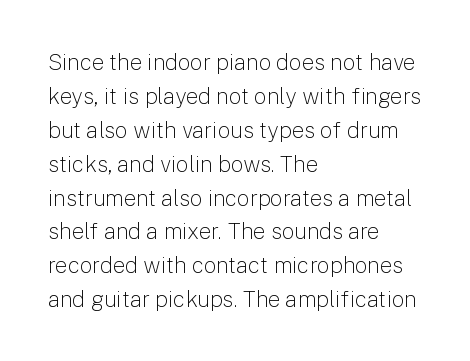
The image shows 22 px text type, upright; set left-aligned, normal line spacing (1.54x), normal letter spacing, not underlined.
